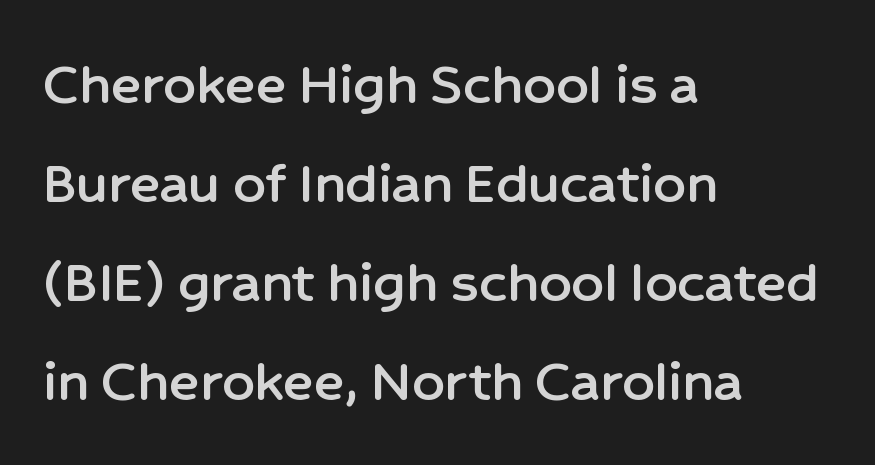
Q: Is the text italic (slanted)? A: No, it is upright.
Q: Is the typeface a serif or a sans-serif typeface? A: Sans-serif.
Q: Is the text underlined? A: No.
Q: How is the paragraph aligned? A: Left-aligned.
Q: Is the spacing between letters normal or unusually wide? A: Normal.
Q: Is the spacing between lines tight, normal or loose? A: Normal.
Q: Width (condensed, normal, or wide)? A: Normal.
Q: Stroke contrast? A: Low.
Q: x-height? A: Medium.
Q: Monospaced? A: No.
